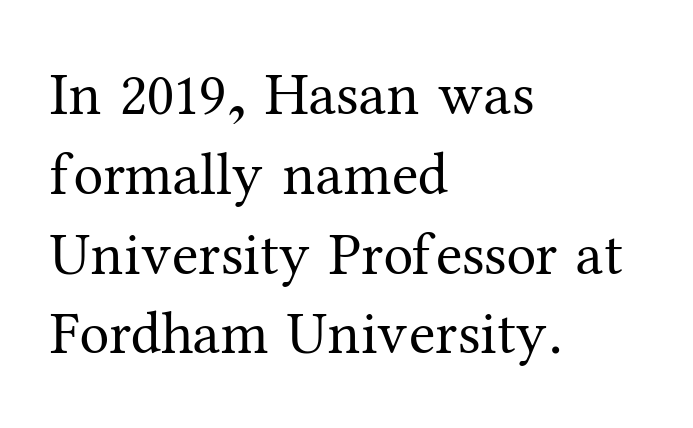
Q: Is the text bold? A: No.
Q: Is the text italic (slanted)? A: No, it is upright.
Q: Is the typeface a serif or a sans-serif typeface? A: Serif.
Q: Is the text underlined? A: No.
Q: How is the paragraph aligned? A: Left-aligned.
Q: Is the spacing between letters normal or unusually wide? A: Normal.
Q: Is the spacing between lines tight, normal or loose? A: Normal.
Q: Width (condensed, normal, or wide)? A: Normal.
Q: Stroke contrast? A: Medium.
Q: x-height? A: Medium.
Q: Monospaced? A: No.
